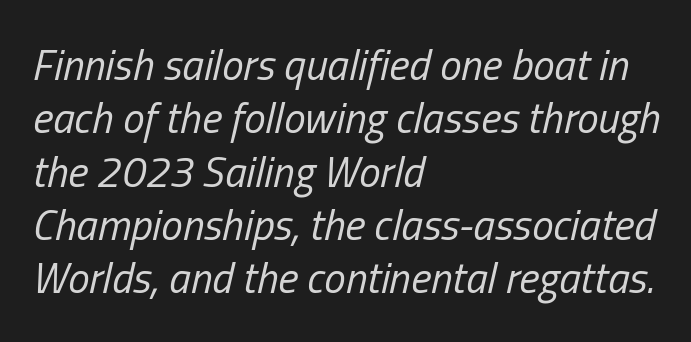
{"italic": "yes", "lean": "right", "slant_degrees": 13, "bold": "no", "weight": "regular", "width": "condensed", "stroke_contrast": "low", "x_height": "medium", "monospaced": "no", "underline": "no", "align": "left", "line_spacing_ratio": 1.24, "letter_spacing": "normal", "letter_spacing_em": 0.0, "glyph_px": 43}
